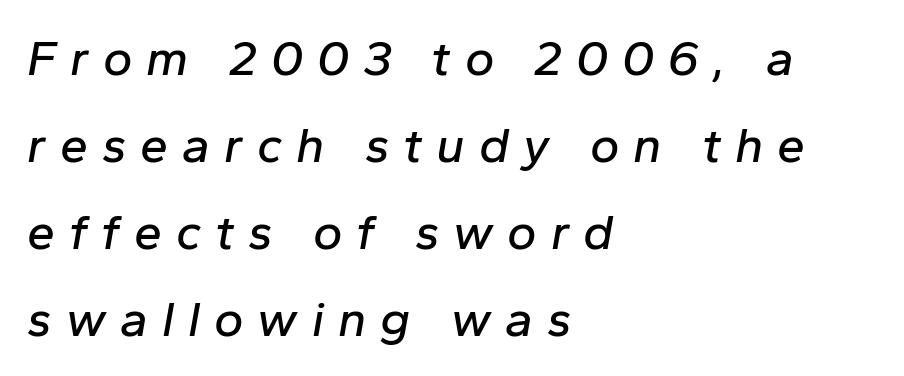
The foot of each line stays bare and open. Loose tracking; the words dissolve into strings of separated letters. Every row of glyphs begins at an identical x-position on the left. Note the varied advance widths — an 'i' is clearly narrower than an 'm'. The face used here has a pronounced slope to its letters.
